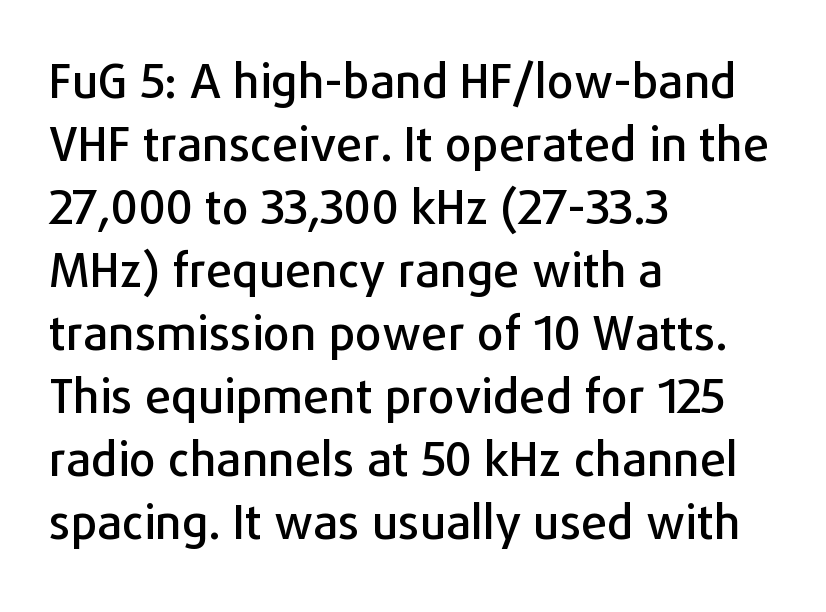
{"serif": "no", "italic": "no", "width": "normal", "stroke_contrast": "low", "x_height": "medium", "monospaced": "no", "underline": "no", "align": "left", "line_spacing": "normal", "line_spacing_ratio": 1.34, "letter_spacing": "normal", "letter_spacing_em": 0.0, "glyph_px": 47}
